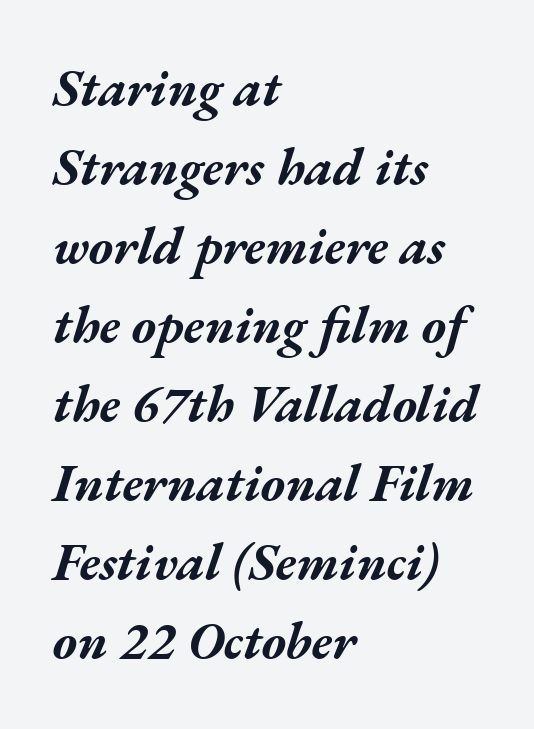
Q: Is the text bold? A: Yes.
Q: Is the text italic (slanted)? A: Yes, it leans right by about 17 degrees.
Q: Is the text underlined? A: No.
Q: How is the paragraph aligned? A: Left-aligned.
Q: Is the spacing between letters normal or unusually wide? A: Normal.
Q: Is the spacing between lines tight, normal or loose? A: Normal.
Q: Width (condensed, normal, or wide)? A: Wide.
Q: Stroke contrast? A: Medium.
Q: x-height? A: Medium.
Q: Monospaced? A: No.
